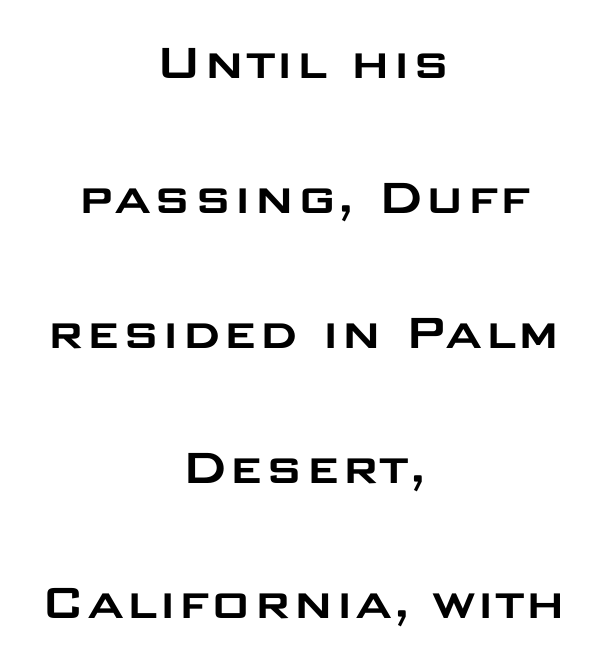
{"serif": "no", "italic": "no", "width": "wide", "stroke_contrast": "low", "x_height": "large", "monospaced": "no", "underline": "no", "align": "center", "line_spacing": "loose", "line_spacing_ratio": 2.41, "letter_spacing": "normal", "letter_spacing_em": 0.0, "glyph_px": 56}
